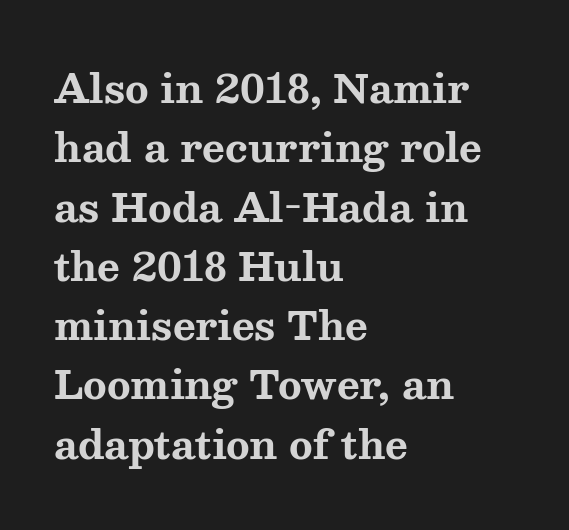
Is this a sans? No — the strokes have serifs. Does the leading feel generous? No, just average. Bold? Absolutely — the strokes are thick and heavy. Type without underlining. Do the letters lean? They stand straight.
